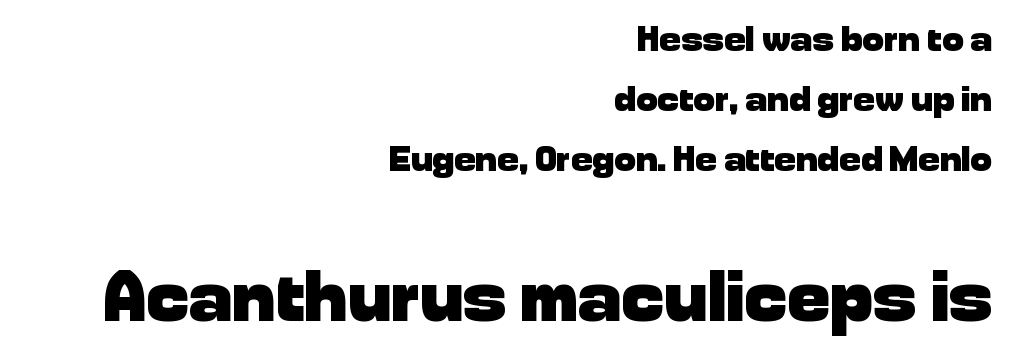
The image shows 72 px heavy sans-serif type, upright; set right-aligned, normal line spacing (1.66x), normal letter spacing, not underlined; the second (bottom) block is 2.0x larger; low stroke contrast and a medium x-height.
